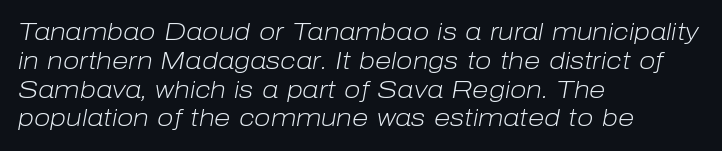
{"italic": "yes", "lean": "right", "slant_degrees": 10, "bold": "no", "underline": "no", "align": "left", "line_spacing_ratio": 1.2, "letter_spacing": "normal", "letter_spacing_em": 0.0, "glyph_px": 24}
